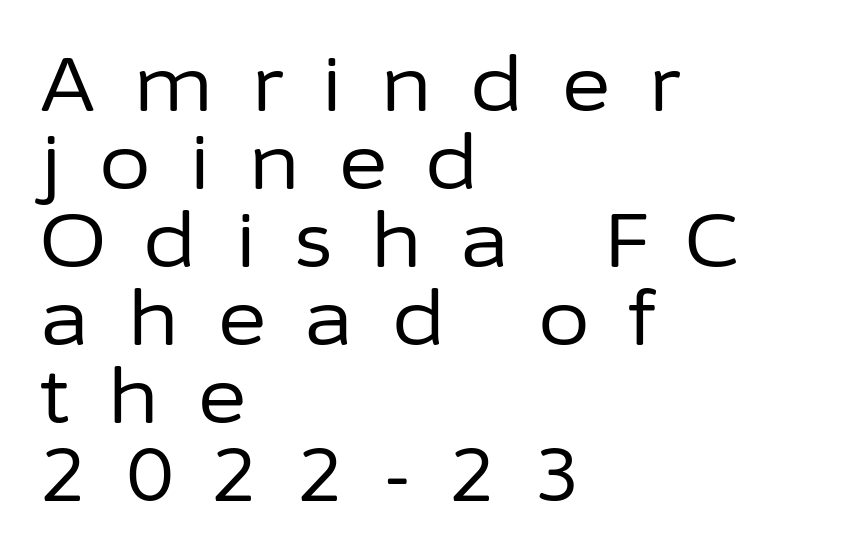
The image shows 75 px regular-weight sans-serif type, upright; set left-aligned, tight line spacing (1.04x), unusually wide letter spacing (+0.5 em), not underlined; low stroke contrast and a medium x-height.
